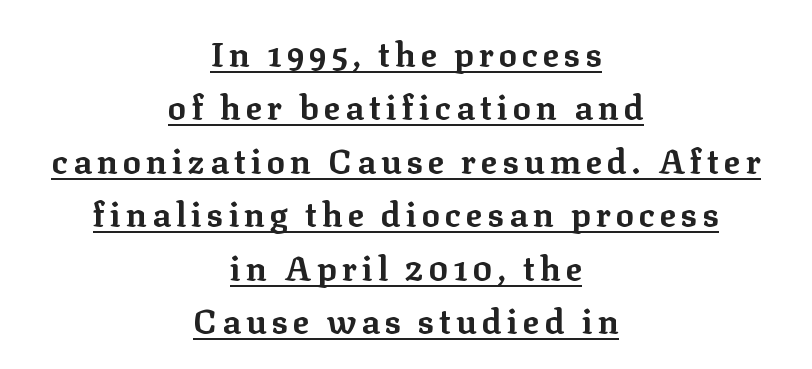
The image shows 34 px bold serif type, upright; set centered, normal line spacing (1.57x), underlined; low stroke contrast and a medium x-height.
